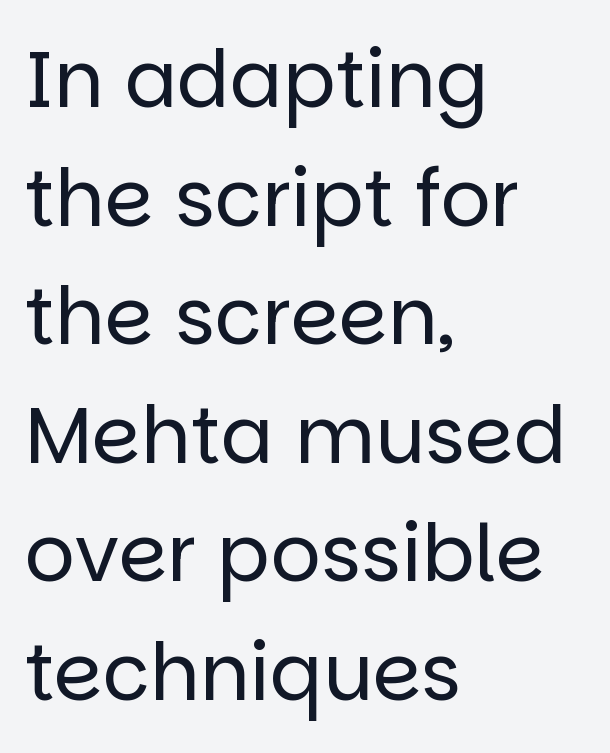
{"serif": "no", "italic": "no", "bold": "no", "weight": "regular", "width": "normal", "stroke_contrast": "low", "x_height": "large", "monospaced": "no", "underline": "no", "align": "left", "line_spacing": "normal", "line_spacing_ratio": 1.52, "letter_spacing": "normal", "letter_spacing_em": 0.0, "glyph_px": 78}
